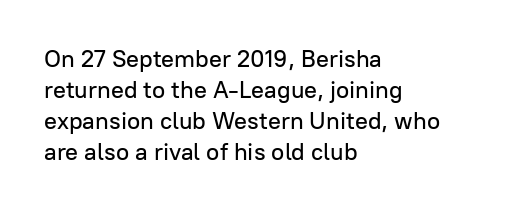
Q: Is the text italic (slanted)? A: No, it is upright.
Q: Is the text underlined? A: No.
Q: How is the paragraph aligned? A: Left-aligned.
Q: Is the spacing between letters normal or unusually wide? A: Normal.
Q: Is the spacing between lines tight, normal or loose? A: Normal.
